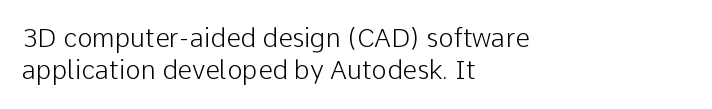
The image shows 26 px text type, upright; set left-aligned, normal line spacing (1.25x), normal letter spacing, not underlined.
